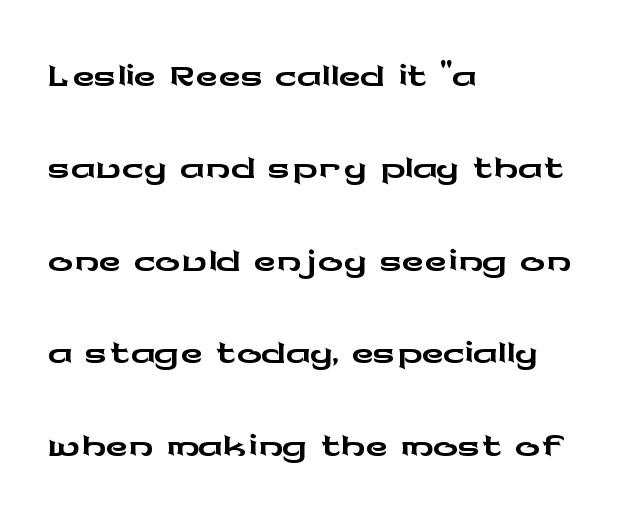
Q: Is the text italic (slanted)? A: No, it is upright.
Q: Is the typeface a serif or a sans-serif typeface? A: Sans-serif.
Q: Is the text underlined? A: No.
Q: How is the paragraph aligned? A: Left-aligned.
Q: Is the spacing between letters normal or unusually wide? A: Normal.
Q: Is the spacing between lines tight, normal or loose? A: Normal.
Q: Width (condensed, normal, or wide)? A: Wide.
Q: Stroke contrast? A: Low.
Q: x-height? A: Medium.
Q: Monospaced? A: No.
